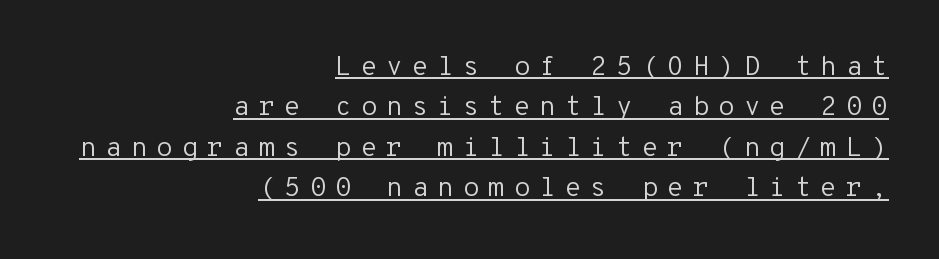
{"italic": "no", "bold": "no", "underline": "yes", "align": "right", "line_spacing": "normal", "line_spacing_ratio": 1.5, "letter_spacing": "wide", "letter_spacing_em": 0.33, "glyph_px": 27}
